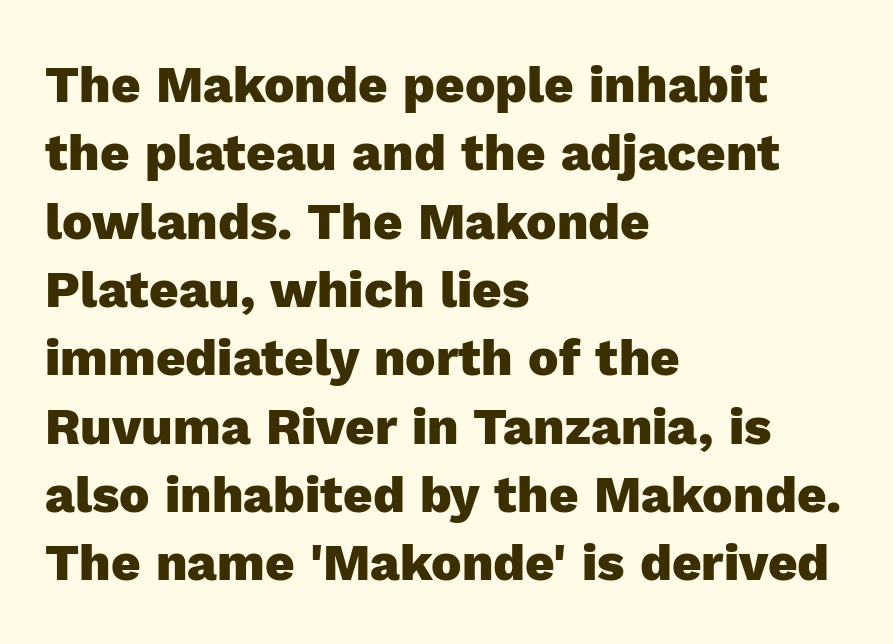
{"serif": "no", "italic": "no", "bold": "yes", "weight": "heavy", "width": "normal", "x_height": "medium", "monospaced": "no", "underline": "no", "align": "left", "line_spacing": "normal", "line_spacing_ratio": 1.34, "letter_spacing": "normal", "letter_spacing_em": 0.0, "glyph_px": 51}
